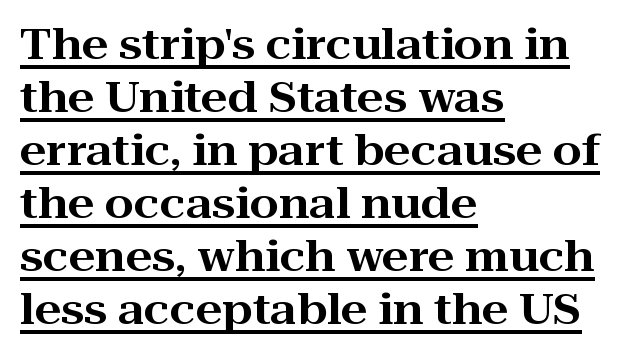
{"serif": "yes", "italic": "no", "width": "wide", "stroke_contrast": "high", "x_height": "medium", "monospaced": "no", "underline": "yes", "align": "left", "line_spacing": "normal", "line_spacing_ratio": 1.26, "letter_spacing": "normal", "letter_spacing_em": 0.0, "glyph_px": 42}
